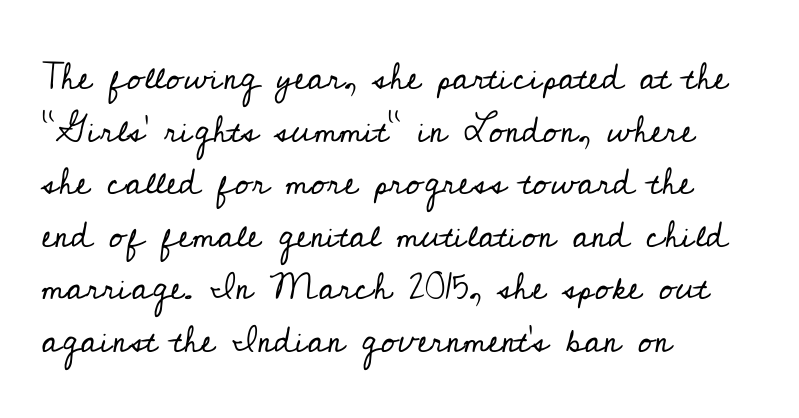
The image shows 37 px regular-weight serif type; set left-aligned, normal line spacing (1.42x), normal letter spacing, not underlined; low stroke contrast and a small x-height.
